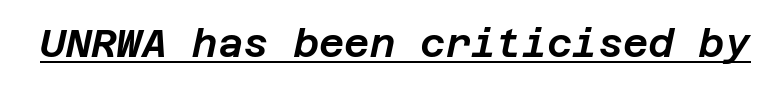
The image shows 39 px text type, italic (leaning right); set normal letter spacing, underlined; low stroke contrast and a large x-height.
